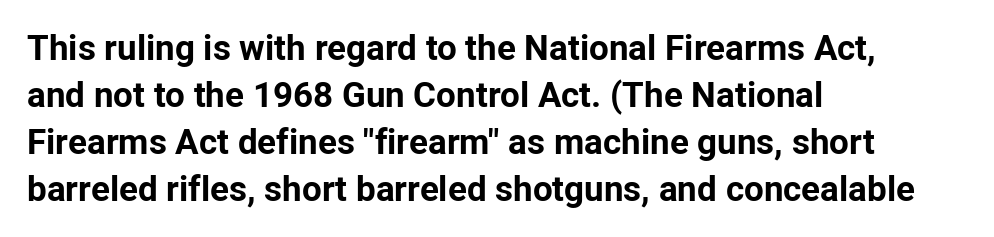
The image shows 35 px bold sans-serif type, upright; set left-aligned, normal line spacing (1.34x), normal letter spacing, not underlined; low stroke contrast and a medium x-height.
